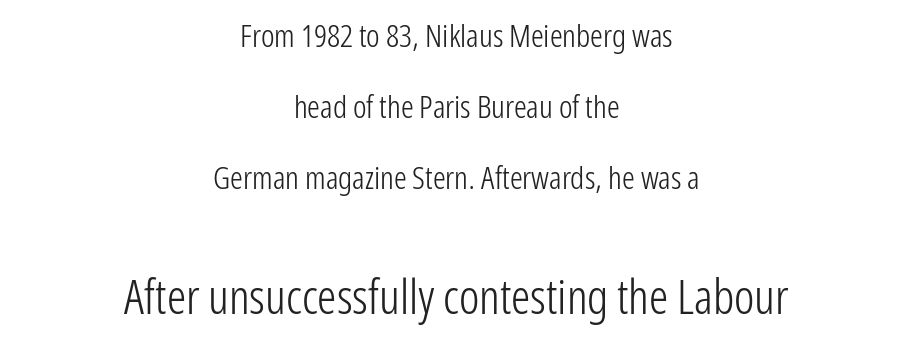
Q: Is the text bold? A: No.
Q: Is the text italic (slanted)? A: No, it is upright.
Q: Is the typeface a serif or a sans-serif typeface? A: Sans-serif.
Q: Is the text underlined? A: No.
Q: How is the paragraph aligned? A: Centered.
Q: Is the spacing between letters normal or unusually wide? A: Normal.
Q: Is the spacing between lines tight, normal or loose? A: Loose.
Q: Which block of text is set in a larger size, the first (top) or the second (bottom)? A: The second (bottom) one.
Q: Width (condensed, normal, or wide)? A: Condensed.
Q: Stroke contrast? A: Low.
Q: x-height? A: Medium.
Q: Monospaced? A: No.
